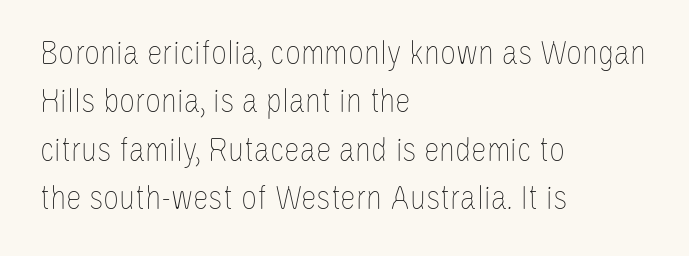
{"italic": "no", "bold": "no", "weight": "thin", "width": "condensed", "stroke_contrast": "low", "x_height": "large", "monospaced": "no", "underline": "no", "align": "left", "line_spacing": "normal", "line_spacing_ratio": 1.38, "letter_spacing": "normal", "letter_spacing_em": 0.0, "glyph_px": 35}
